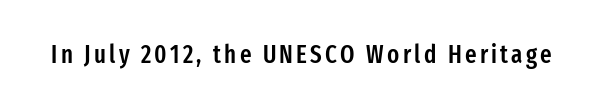
The image shows 25 px text type, upright; set not underlined.
